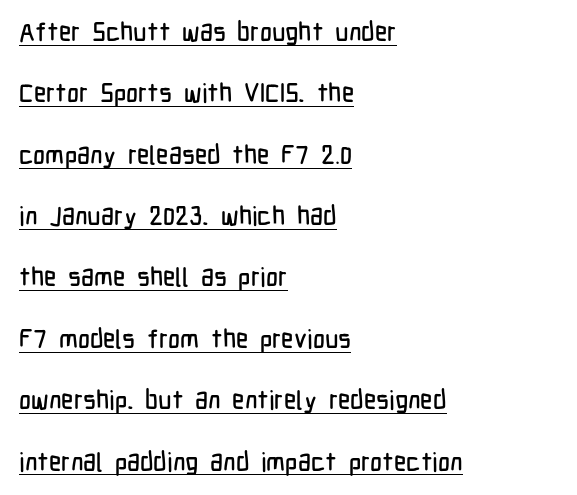
{"italic": "no", "underline": "yes", "align": "left", "line_spacing": "loose", "line_spacing_ratio": 2.36, "letter_spacing": "normal", "letter_spacing_em": 0.0, "glyph_px": 26}
